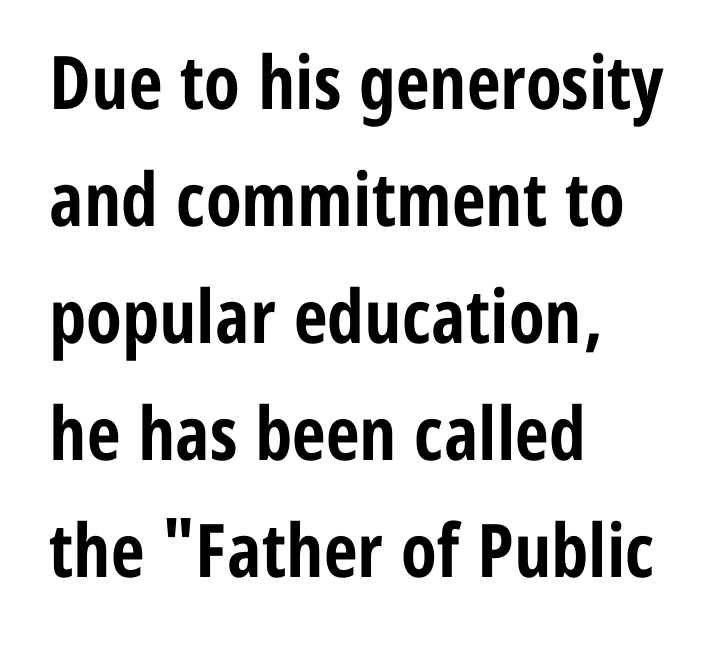
Letters rest on an invisible, unmarked baseline. Note the varied advance widths — an 'i' is clearly narrower than an 'm'. The ragged edge is on the right, which tells us the setting is flush left. How heavy is the stroke? Heavy — this is a bold. The glyphs in this specimen are sans serif.
